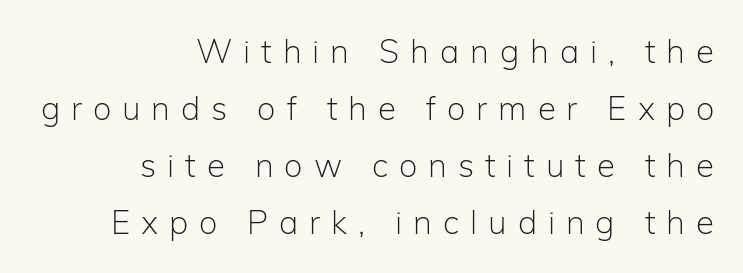
{"serif": "no", "italic": "no", "bold": "no", "weight": "light", "width": "normal", "stroke_contrast": "low", "x_height": "medium", "monospaced": "no", "underline": "no", "align": "right", "line_spacing_ratio": 1.73, "letter_spacing": "wide", "letter_spacing_em": 0.33, "glyph_px": 33}
